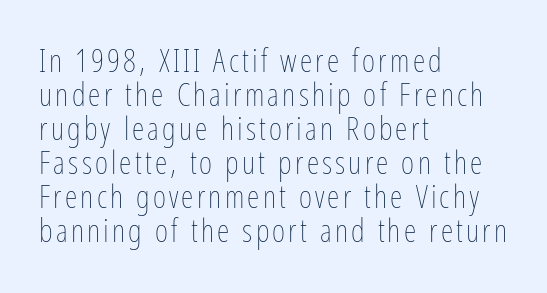
Q: Is the text bold? A: No.
Q: Is the text italic (slanted)? A: No, it is upright.
Q: Is the text underlined? A: No.
Q: How is the paragraph aligned? A: Left-aligned.
Q: Is the spacing between lines tight, normal or loose? A: Tight.
Q: Width (condensed, normal, or wide)? A: Condensed.
Q: Stroke contrast? A: Low.
Q: x-height? A: Medium.
Q: Monospaced? A: No.
